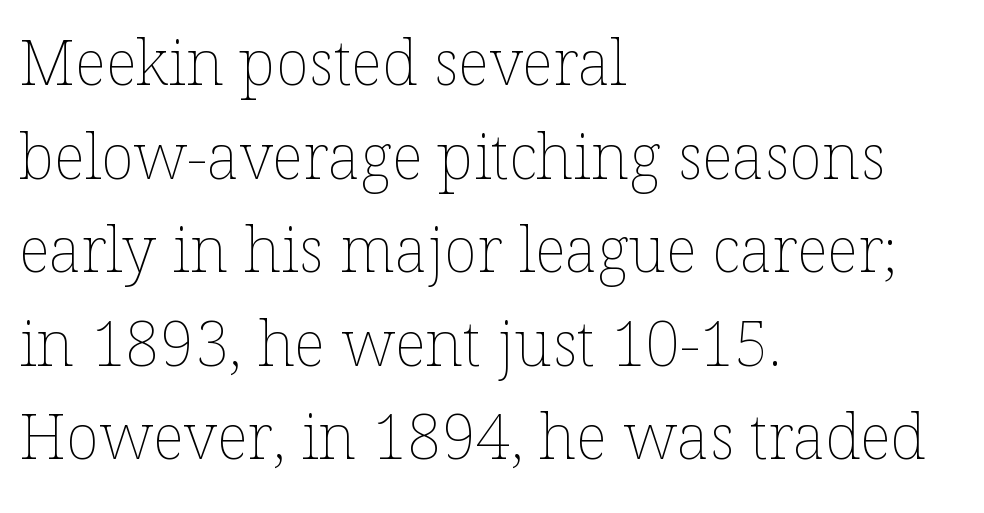
{"italic": "no", "bold": "no", "weight": "thin", "width": "normal", "stroke_contrast": "low", "x_height": "medium", "monospaced": "no", "underline": "no", "align": "left", "line_spacing": "normal", "line_spacing_ratio": 1.51, "letter_spacing": "normal", "letter_spacing_em": 0.0, "glyph_px": 62}
